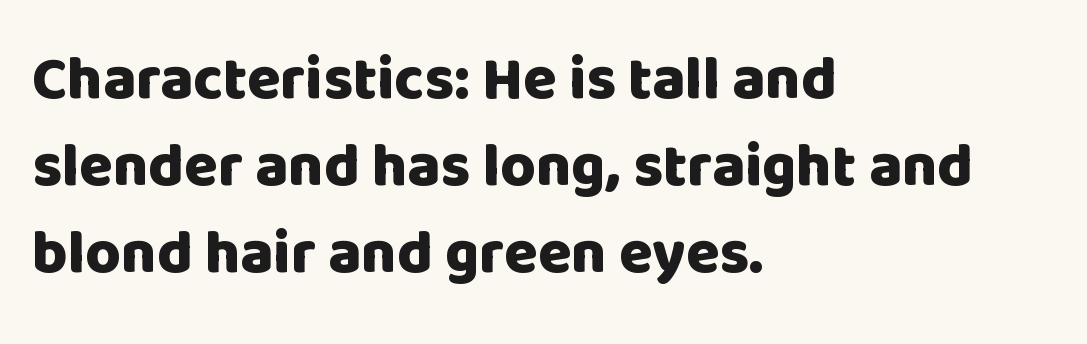
The line-height multiplier appears to be the usual default. The text block is weighted toward the left margin, trailing off unevenly rightward. Honestly, the letter spacing is just normal — you wouldn't notice it. In terms of weight, the rendering is a true, heavy bold.
